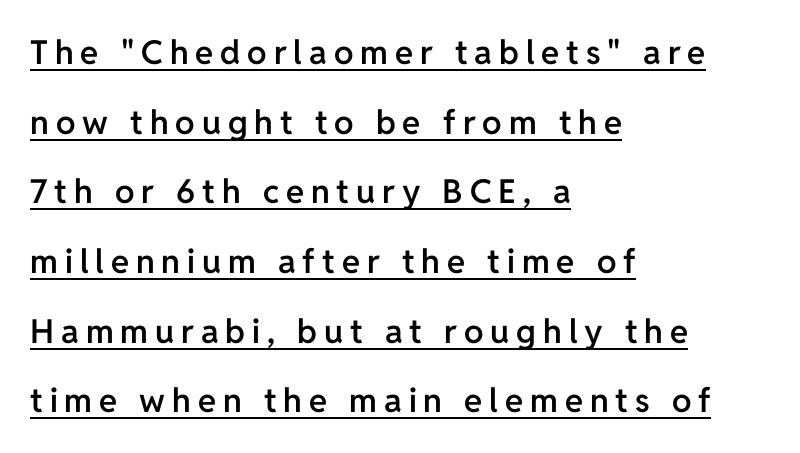
The image shows 33 px semibold sans-serif type, upright; set left-aligned, loose line spacing (2.11x), unusually wide letter spacing (+0.21 em), underlined; low stroke contrast and a medium x-height.
